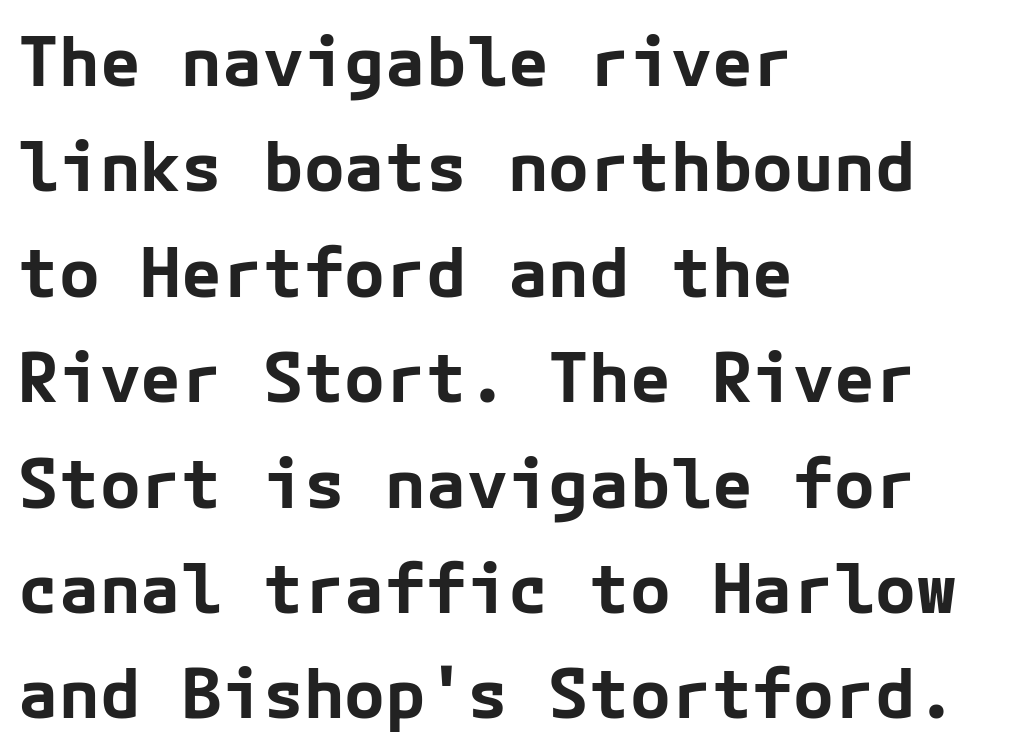
Q: Is the text bold? A: Yes.
Q: Is the text italic (slanted)? A: No, it is upright.
Q: Is the typeface a serif or a sans-serif typeface? A: Sans-serif.
Q: Is the text underlined? A: No.
Q: How is the paragraph aligned? A: Left-aligned.
Q: Is the spacing between letters normal or unusually wide? A: Normal.
Q: Is the spacing between lines tight, normal or loose? A: Normal.
Q: Width (condensed, normal, or wide)? A: Normal.
Q: Stroke contrast? A: Low.
Q: x-height? A: Medium.
